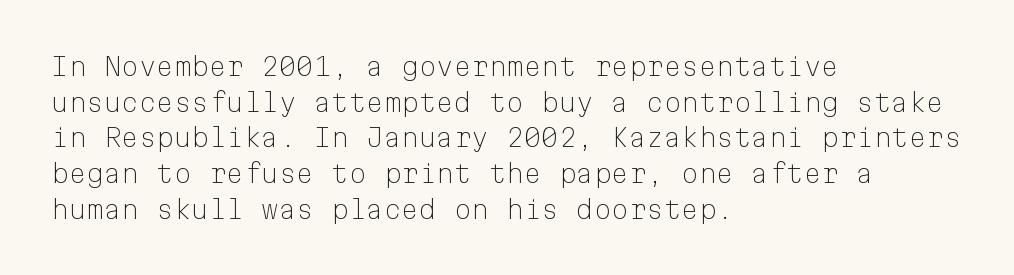
Q: Is the text bold? A: No.
Q: Is the text italic (slanted)? A: No, it is upright.
Q: Is the text underlined? A: No.
Q: How is the paragraph aligned? A: Left-aligned.
Q: Is the spacing between letters normal or unusually wide? A: Normal.
Q: Is the spacing between lines tight, normal or loose? A: Normal.
